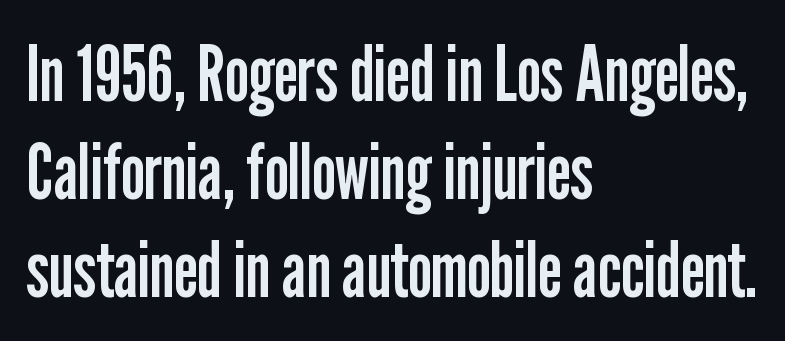
{"serif": "no", "italic": "no", "bold": "no", "weight": "regular", "width": "condensed", "stroke_contrast": "low", "x_height": "medium", "monospaced": "no", "underline": "no", "align": "left", "line_spacing": "normal", "line_spacing_ratio": 1.27, "letter_spacing": "normal", "letter_spacing_em": 0.0, "glyph_px": 77}
